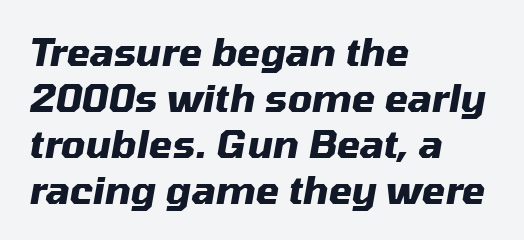
Honestly, there is no underline to notice here at all. Is the type bold? Yes — the strokes are clearly thick and heavy. The axis of the letterforms is tilted away from vertical. Each line starts at the same left margin while the right side varies. You could not count columns in this text — the font is proportionally spaced. Tracking here is standard; glyphs follow each other at the usual distance.
